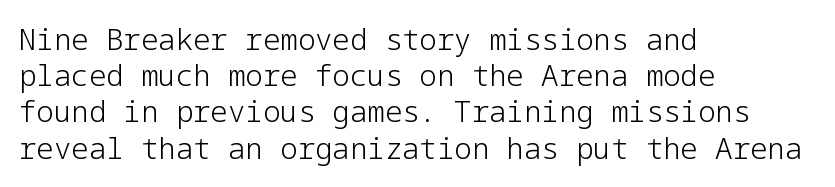
{"serif": "no", "italic": "no", "bold": "no", "weight": "light", "width": "normal", "stroke_contrast": "low", "x_height": "medium", "underline": "no", "align": "left", "line_spacing": "normal", "line_spacing_ratio": 1.25, "letter_spacing": "normal", "letter_spacing_em": 0.0, "glyph_px": 29}
